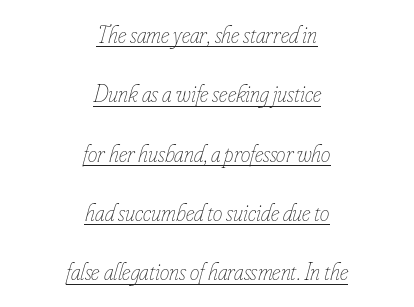
Q: Is the text bold? A: No.
Q: Is the text italic (slanted)? A: Yes, it leans right by about 16 degrees.
Q: Is the text underlined? A: Yes.
Q: How is the paragraph aligned? A: Centered.
Q: Is the spacing between letters normal or unusually wide? A: Normal.
Q: Is the spacing between lines tight, normal or loose? A: Loose.
